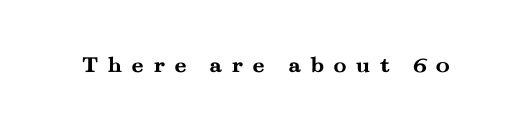
{"italic": "no", "bold": "yes", "underline": "no", "letter_spacing": "wide", "letter_spacing_em": 0.38, "glyph_px": 24}
